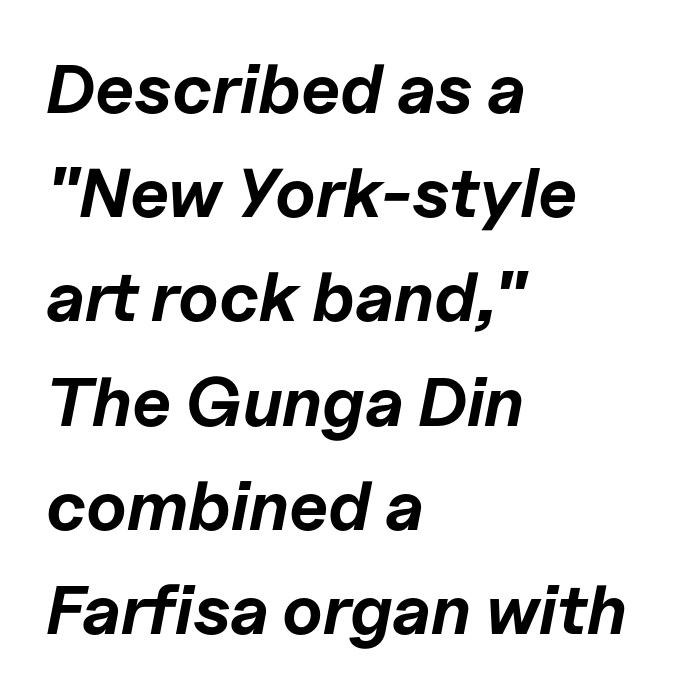
The image shows 69 px bold type, italic (leaning right); set left-aligned, normal line spacing (1.51x), normal letter spacing, not underlined; low stroke contrast and a medium x-height.
